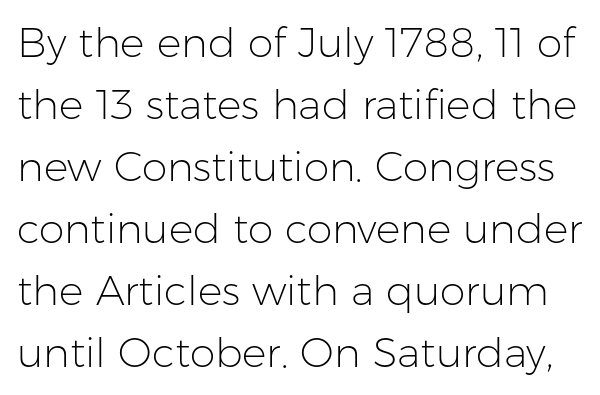
The image shows 41 px light sans-serif type, upright; set normal line spacing (1.51x), normal letter spacing, not underlined; low stroke contrast and a medium x-height.
